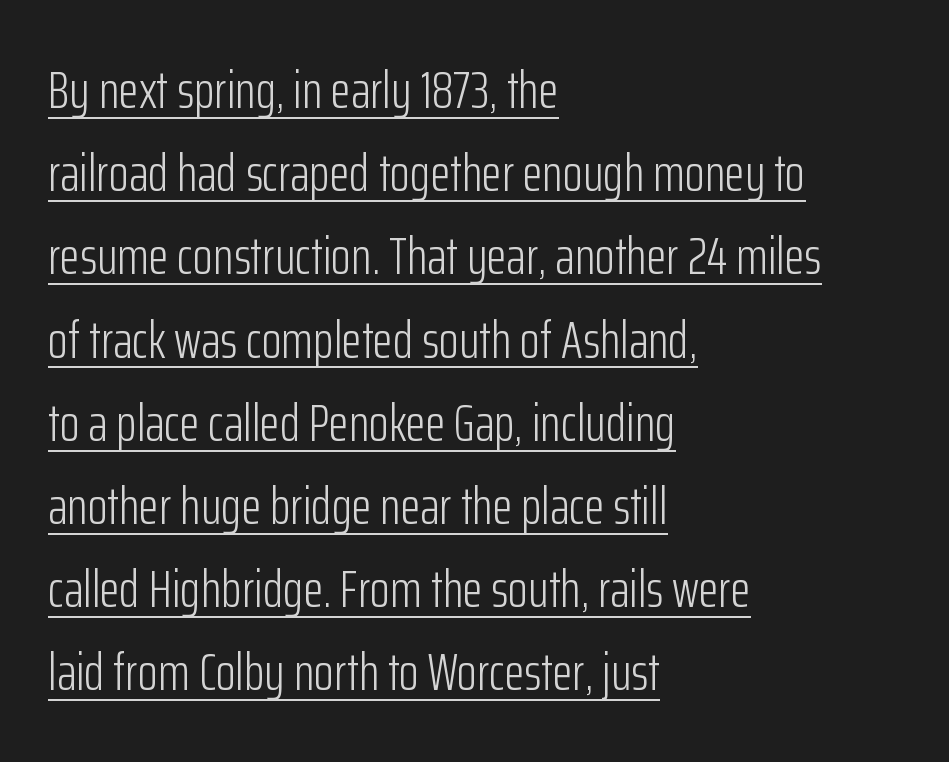
Q: Is the text bold? A: No.
Q: Is the text italic (slanted)? A: No, it is upright.
Q: Is the typeface a serif or a sans-serif typeface? A: Sans-serif.
Q: Is the text underlined? A: Yes.
Q: How is the paragraph aligned? A: Left-aligned.
Q: Is the spacing between letters normal or unusually wide? A: Normal.
Q: Is the spacing between lines tight, normal or loose? A: Normal.
Q: Width (condensed, normal, or wide)? A: Condensed.
Q: Stroke contrast? A: Low.
Q: x-height? A: Medium.
Q: Monospaced? A: No.
